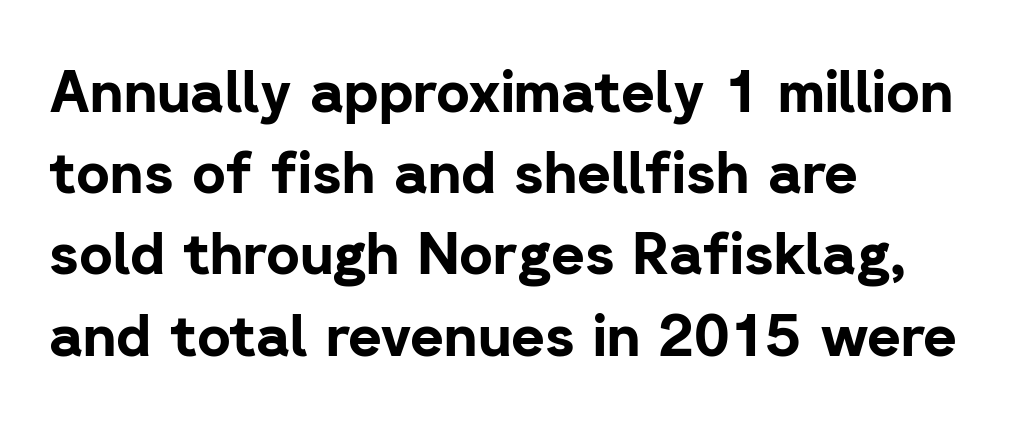
{"serif": "no", "italic": "no", "bold": "yes", "weight": "bold", "width": "normal", "stroke_contrast": "low", "x_height": "medium", "monospaced": "no", "underline": "no", "align": "left", "line_spacing": "normal", "line_spacing_ratio": 1.4, "letter_spacing": "normal", "letter_spacing_em": 0.0, "glyph_px": 58}
